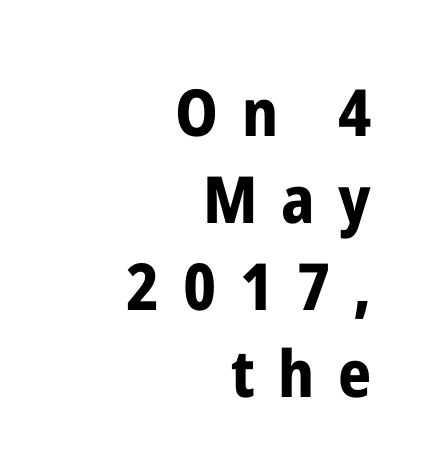
Q: Is the text bold? A: Yes.
Q: Is the text italic (slanted)? A: No, it is upright.
Q: Is the typeface a serif or a sans-serif typeface? A: Sans-serif.
Q: Is the text underlined? A: No.
Q: How is the paragraph aligned? A: Right-aligned.
Q: Is the spacing between letters normal or unusually wide? A: Unusually wide.
Q: Is the spacing between lines tight, normal or loose? A: Normal.
Q: Width (condensed, normal, or wide)? A: Condensed.
Q: Stroke contrast? A: Low.
Q: x-height? A: Medium.
Q: Monospaced? A: No.
